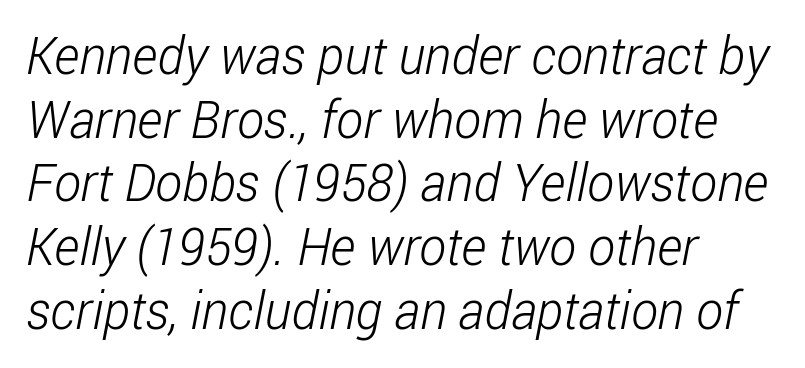
Q: Is the text bold? A: No.
Q: Is the typeface a serif or a sans-serif typeface? A: Sans-serif.
Q: Is the text underlined? A: No.
Q: How is the paragraph aligned? A: Left-aligned.
Q: Is the spacing between letters normal or unusually wide? A: Normal.
Q: Is the spacing between lines tight, normal or loose? A: Normal.
Q: Width (condensed, normal, or wide)? A: Condensed.
Q: Stroke contrast? A: Low.
Q: x-height? A: Medium.
Q: Monospaced? A: No.
